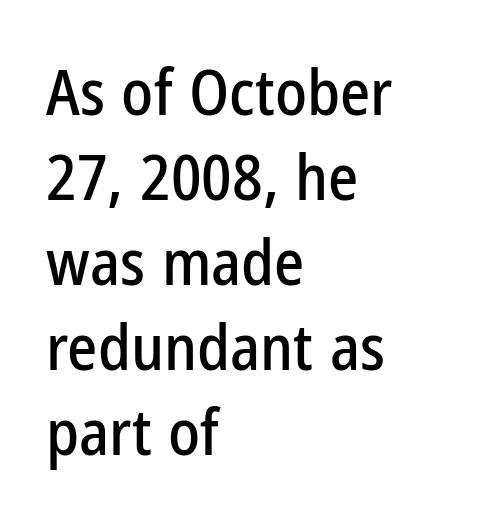
The face used here is proportionally spaced, like ordinary book or web type. The letters carry no serifs — their stems end cleanly without finishing strokes. Regular leading. Letters rest on an invisible, unmarked baseline. Italic: no, the glyphs are upright roman.
